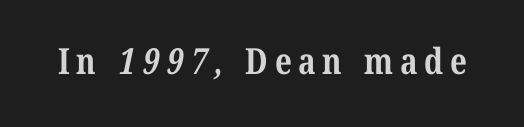
{"serif": "yes", "bold": "yes", "weight": "bold", "width": "condensed", "stroke_contrast": "medium", "x_height": "medium", "monospaced": "no", "underline": "no", "glyph_px": 36}
